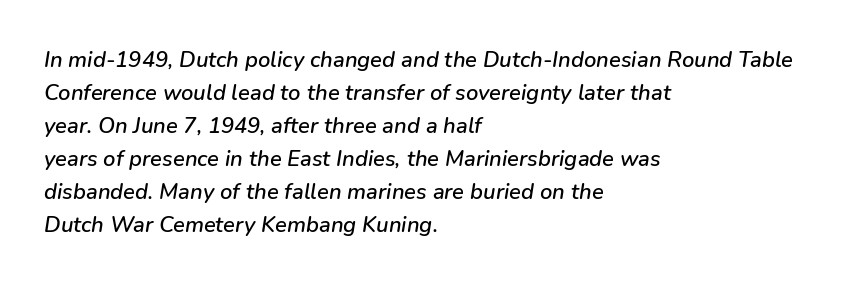
Q: Is the text italic (slanted)? A: Yes, it leans right by about 9 degrees.
Q: Is the text underlined? A: No.
Q: How is the paragraph aligned? A: Left-aligned.
Q: Is the spacing between letters normal or unusually wide? A: Normal.
Q: Is the spacing between lines tight, normal or loose? A: Normal.
